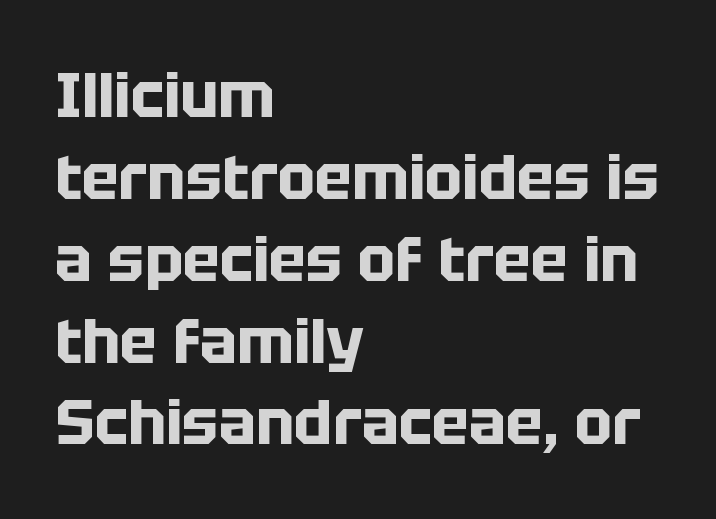
Q: Is the text bold? A: Yes.
Q: Is the text italic (slanted)? A: No, it is upright.
Q: Is the typeface a serif or a sans-serif typeface? A: Sans-serif.
Q: Is the text underlined? A: No.
Q: How is the paragraph aligned? A: Left-aligned.
Q: Is the spacing between letters normal or unusually wide? A: Normal.
Q: Is the spacing between lines tight, normal or loose? A: Normal.
Q: Width (condensed, normal, or wide)? A: Normal.
Q: Stroke contrast? A: Low.
Q: x-height? A: Large.
Q: Monospaced? A: No.
